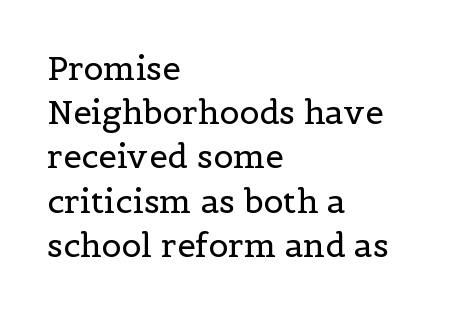
Q: Is the text bold? A: No.
Q: Is the text italic (slanted)? A: No, it is upright.
Q: Is the typeface a serif or a sans-serif typeface? A: Serif.
Q: Is the text underlined? A: No.
Q: How is the paragraph aligned? A: Left-aligned.
Q: Is the spacing between letters normal or unusually wide? A: Normal.
Q: Is the spacing between lines tight, normal or loose? A: Normal.
Q: Width (condensed, normal, or wide)? A: Normal.
Q: x-height? A: Medium.
Q: Monospaced? A: No.
